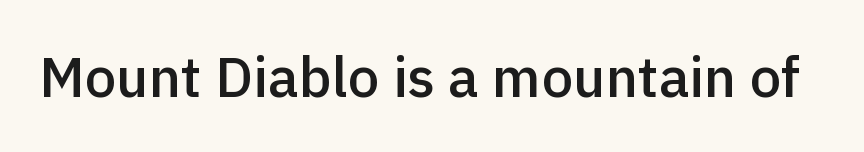
Summary of weight: moderately heavy, a semibold. Note the varied advance widths — an 'i' is clearly narrower than an 'm'. Clear beneath every line of the passage. Every character sits straight up, as roman type does.
